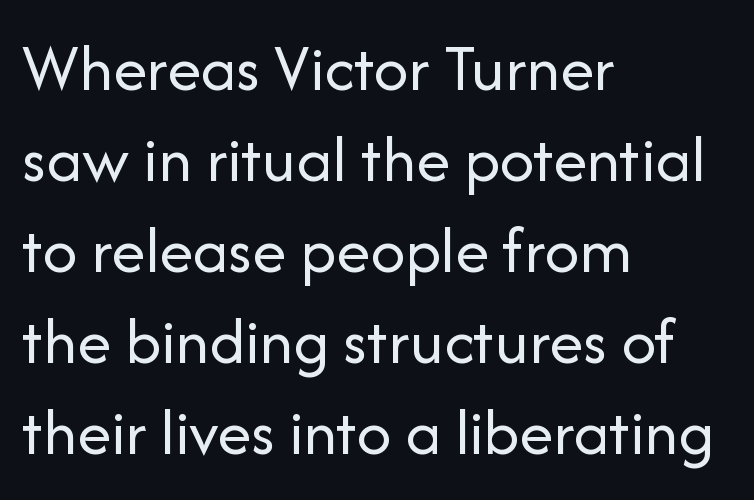
Q: Is the text bold? A: No.
Q: Is the text italic (slanted)? A: No, it is upright.
Q: Is the typeface a serif or a sans-serif typeface? A: Sans-serif.
Q: Is the text underlined? A: No.
Q: How is the paragraph aligned? A: Left-aligned.
Q: Is the spacing between letters normal or unusually wide? A: Normal.
Q: Is the spacing between lines tight, normal or loose? A: Normal.
Q: Width (condensed, normal, or wide)? A: Normal.
Q: Stroke contrast? A: Low.
Q: x-height? A: Medium.
Q: Monospaced? A: No.
